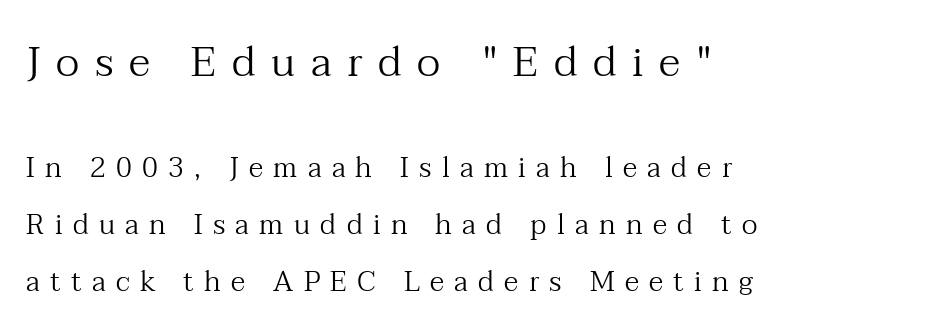
Q: Is the text bold? A: No.
Q: Is the text italic (slanted)? A: No, it is upright.
Q: Is the typeface a serif or a sans-serif typeface? A: Serif.
Q: Is the text underlined? A: No.
Q: How is the paragraph aligned? A: Left-aligned.
Q: Is the spacing between letters normal or unusually wide? A: Unusually wide.
Q: Is the spacing between lines tight, normal or loose? A: Loose.
Q: Which block of text is set in a larger size, the first (top) or the second (bottom)? A: The first (top) one.
Q: Width (condensed, normal, or wide)? A: Normal.
Q: Stroke contrast? A: Medium.
Q: x-height? A: Medium.
Q: Monospaced? A: No.
